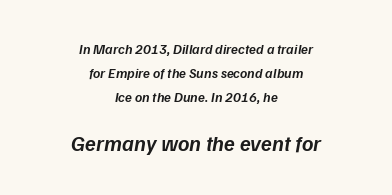
{"italic": "yes", "lean": "right", "slant_degrees": 9, "bold": "semi", "underline": "no", "align": "center", "line_spacing": "normal", "line_spacing_ratio": 1.7, "letter_spacing": "normal", "letter_spacing_em": 0.0, "larger_block": "second", "size_ratio": 1.57, "glyph_px": 22}
